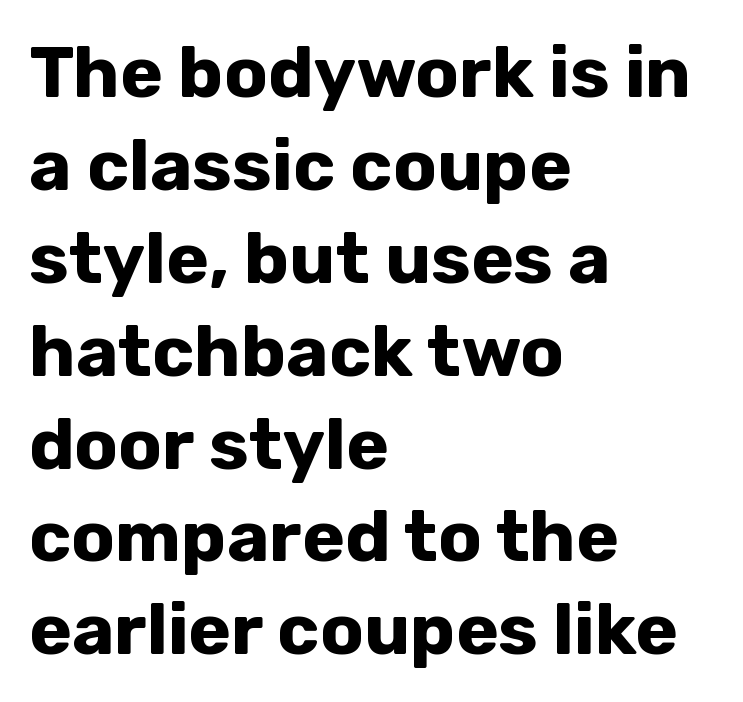
The image shows 72 px bold sans-serif type, upright; set left-aligned, normal line spacing (1.29x), normal letter spacing, not underlined; low stroke contrast and a medium x-height.
